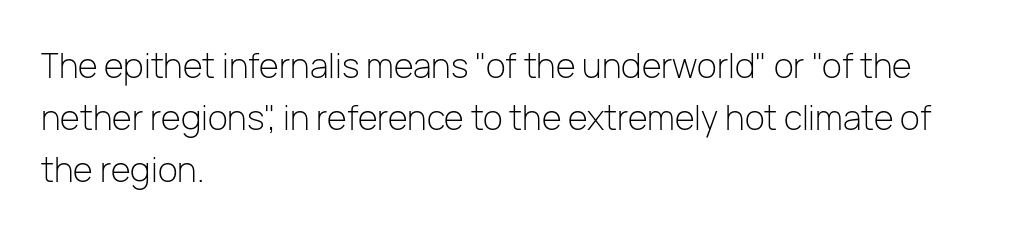
Q: Is the text bold? A: No.
Q: Is the text italic (slanted)? A: No, it is upright.
Q: Is the typeface a serif or a sans-serif typeface? A: Sans-serif.
Q: Is the text underlined? A: No.
Q: How is the paragraph aligned? A: Left-aligned.
Q: Is the spacing between letters normal or unusually wide? A: Normal.
Q: Is the spacing between lines tight, normal or loose? A: Normal.
Q: Width (condensed, normal, or wide)? A: Normal.
Q: Stroke contrast? A: Low.
Q: x-height? A: Medium.
Q: Monospaced? A: No.
